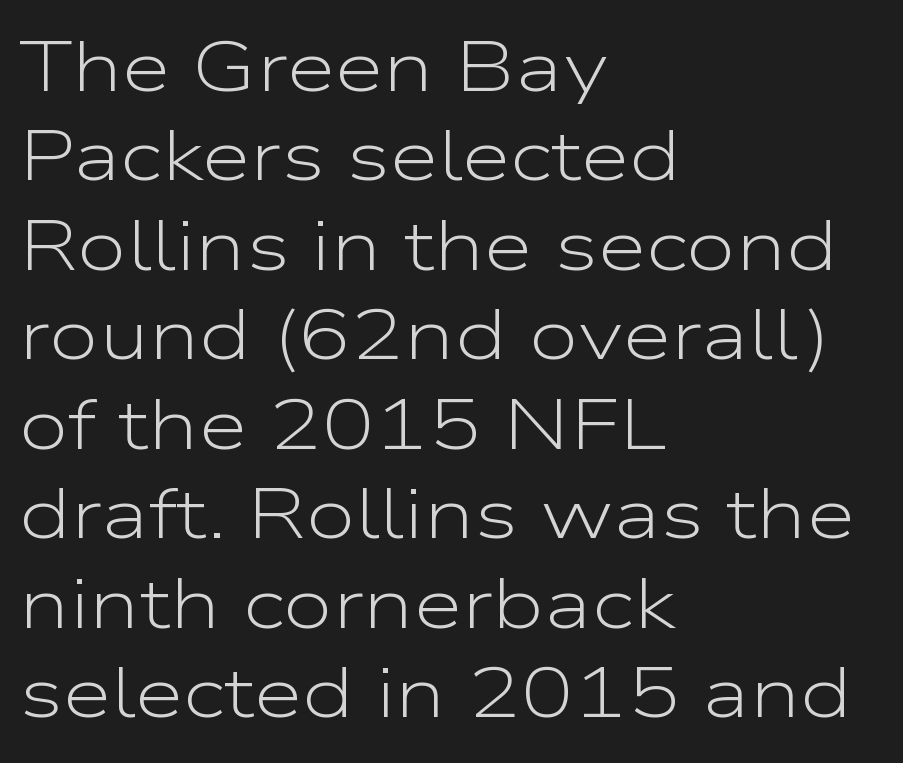
{"serif": "no", "italic": "no", "bold": "no", "weight": "light", "width": "wide", "stroke_contrast": "low", "x_height": "medium", "monospaced": "no", "underline": "no", "align": "left", "line_spacing": "normal", "line_spacing_ratio": 1.26, "letter_spacing": "normal", "letter_spacing_em": 0.0, "glyph_px": 71}
